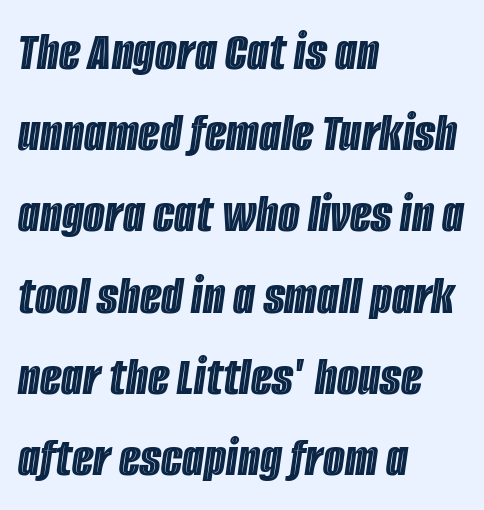
{"italic": "yes", "lean": "right", "slant_degrees": 8, "width": "condensed", "x_height": "large", "monospaced": "no", "underline": "no", "align": "left", "line_spacing": "normal", "line_spacing_ratio": 1.45, "letter_spacing": "normal", "letter_spacing_em": 0.0, "glyph_px": 56}
